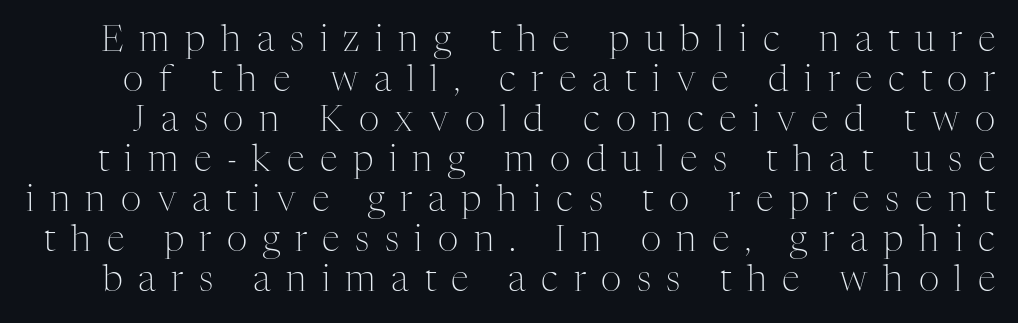
The letters stand upright; this is a roman face. Words float on clear page, feet unadorned. Heft: none added — not bold. The tracking reads as deliberately expanded to a designer's eye. These lines huddle together more closely than default settings would place them. Does the type have serifs? Yes, each stem ends in a small foot.
